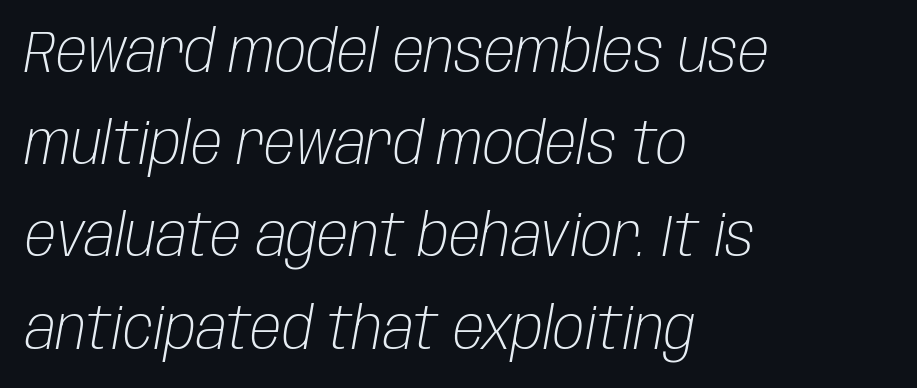
Q: Is the text bold? A: No.
Q: Is the text italic (slanted)? A: Yes, it leans right by about 10 degrees.
Q: Is the text underlined? A: No.
Q: How is the paragraph aligned? A: Left-aligned.
Q: Is the spacing between letters normal or unusually wide? A: Normal.
Q: Is the spacing between lines tight, normal or loose? A: Normal.
Q: Width (condensed, normal, or wide)? A: Condensed.
Q: Stroke contrast? A: Low.
Q: x-height? A: Large.
Q: Monospaced? A: No.
